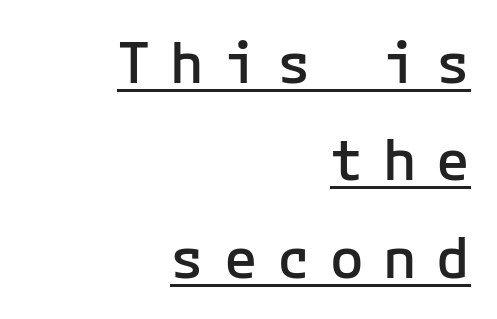
{"serif": "no", "italic": "no", "bold": "semi", "weight": "semibold", "width": "normal", "stroke_contrast": "low", "x_height": "medium", "monospaced": "yes", "underline": "yes", "align": "right", "line_spacing_ratio": 1.74, "letter_spacing": "wide", "letter_spacing_em": 0.35, "glyph_px": 56}
